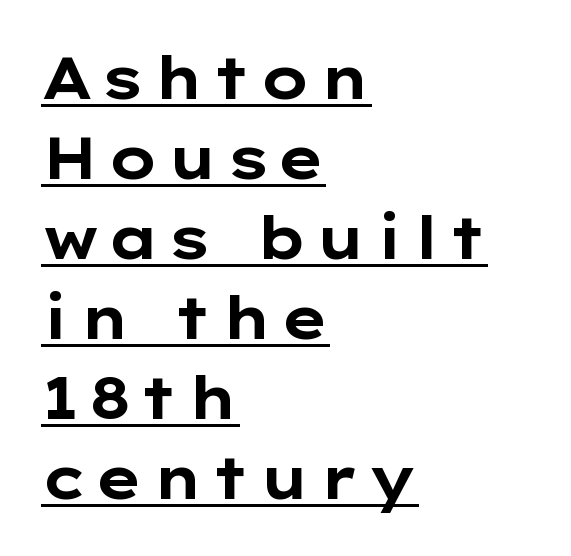
{"serif": "no", "italic": "no", "bold": "yes", "weight": "bold", "width": "wide", "stroke_contrast": "low", "x_height": "medium", "monospaced": "no", "underline": "yes", "align": "left", "line_spacing": "normal", "line_spacing_ratio": 1.38, "glyph_px": 58}
